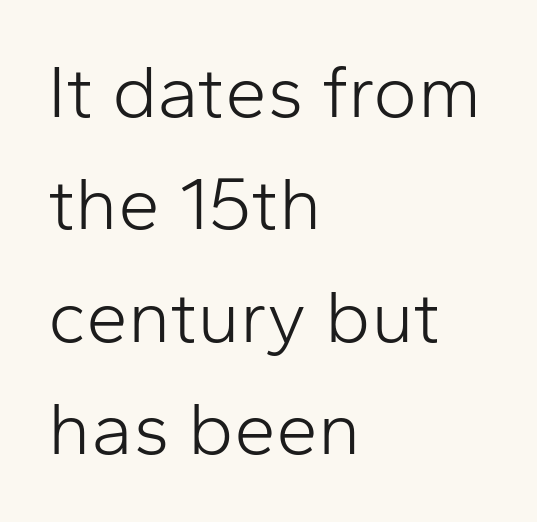
The image shows 75 px light sans-serif type, upright; set left-aligned, normal line spacing (1.5x), normal letter spacing, not underlined; low stroke contrast and a medium x-height.
